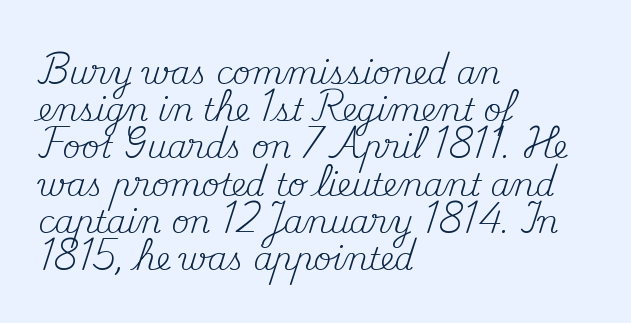
Q: Is the text bold? A: No.
Q: Is the text italic (slanted)? A: Yes.
Q: Is the typeface a serif or a sans-serif typeface? A: Serif.
Q: Is the text underlined? A: No.
Q: How is the paragraph aligned? A: Left-aligned.
Q: Is the spacing between letters normal or unusually wide? A: Normal.
Q: Width (condensed, normal, or wide)? A: Normal.
Q: Stroke contrast? A: Medium.
Q: x-height? A: Small.
Q: Monospaced? A: No.
